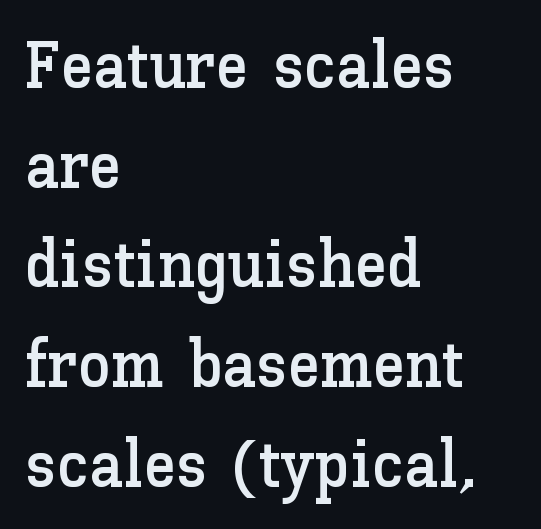
The image shows 66 px text type, upright; set left-aligned, normal line spacing (1.51x), normal letter spacing, not underlined; low stroke contrast and a medium x-height.
